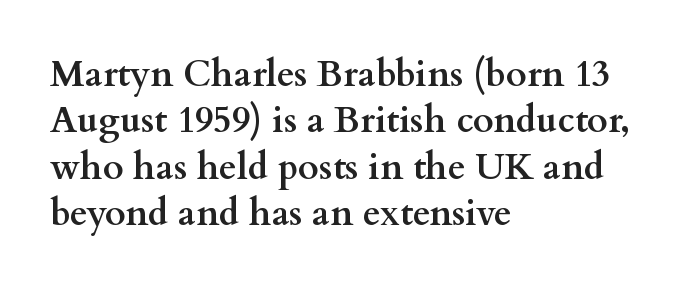
Q: Is the text bold? A: Yes.
Q: Is the text italic (slanted)? A: No, it is upright.
Q: Is the typeface a serif or a sans-serif typeface? A: Serif.
Q: Is the text underlined? A: No.
Q: How is the paragraph aligned? A: Left-aligned.
Q: Is the spacing between letters normal or unusually wide? A: Normal.
Q: Is the spacing between lines tight, normal or loose? A: Normal.
Q: Width (condensed, normal, or wide)? A: Wide.
Q: Stroke contrast? A: Medium.
Q: x-height? A: Small.
Q: Monospaced? A: No.
